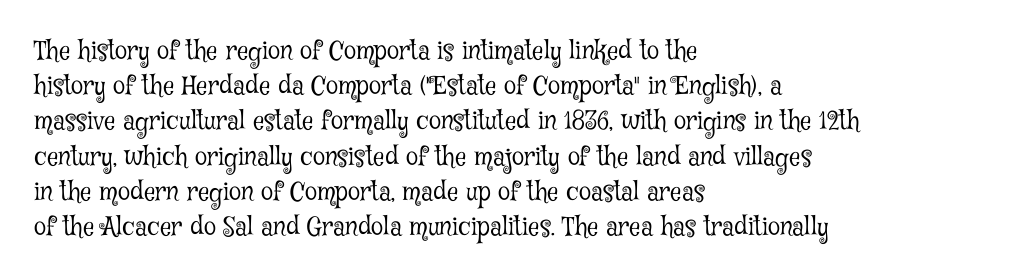
Weight: not bold — regular or lighter. Summary of vertical rhythm: regular, with standard interline spacing. Italic? Not at all — the glyphs are vertical. Words appear dense and cohesive because spacing is normal. Glance below the letters and you will spot only blank space.
